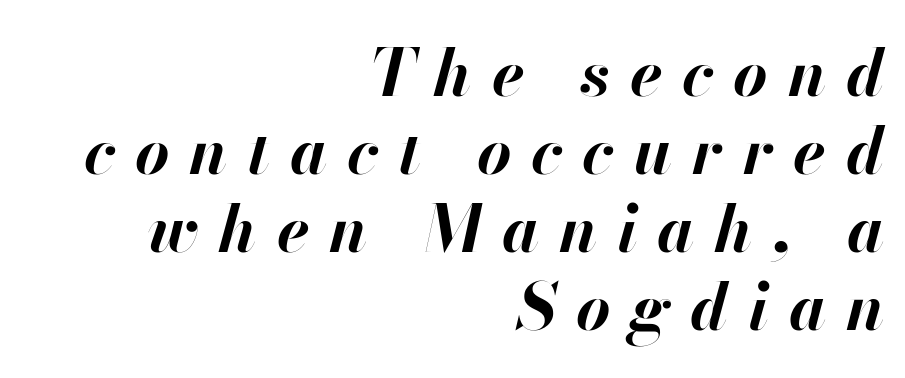
{"italic": "yes", "lean": "right", "slant_degrees": 13, "bold": "yes", "weight": "bold", "width": "normal", "stroke_contrast": "high", "x_height": "small", "monospaced": "no", "underline": "no", "align": "right", "line_spacing_ratio": 1.18, "letter_spacing": "wide", "letter_spacing_em": 0.3, "glyph_px": 66}
